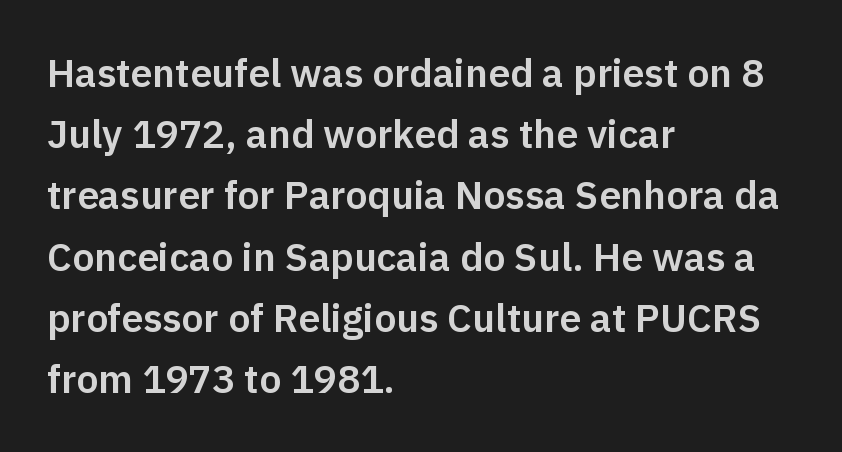
The image shows 39 px sans-serif type, upright; set left-aligned, normal line spacing (1.57x), normal letter spacing, not underlined; low stroke contrast and a medium x-height.
